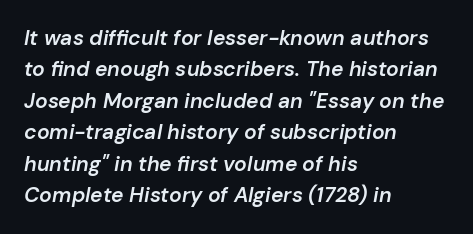
Q: Is the text bold? A: Semi-bold.
Q: Is the text italic (slanted)? A: Yes, it leans right by about 10 degrees.
Q: Is the text underlined? A: No.
Q: How is the paragraph aligned? A: Left-aligned.
Q: Is the spacing between letters normal or unusually wide? A: Normal.
Q: Is the spacing between lines tight, normal or loose? A: Normal.
